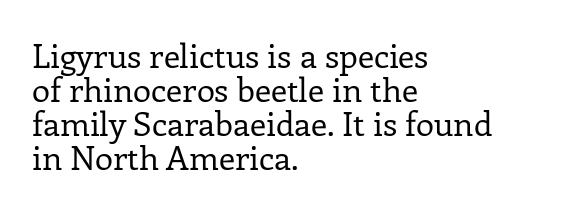
Is this a fixed-width face? No — the glyphs have proportional, varying widths. Posture: straight, roman, zero tilt. Summary of vertical rhythm: compact, with narrow interline spacing. I'd call this a serif setting — the letters wear small feet.
